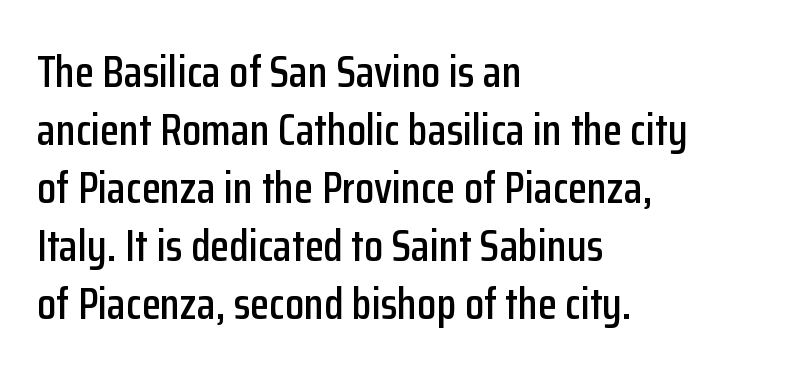
Quick note: underline off. Type style note: lacks serifs. Observe the ordinary spacing: letters are neighbours, not strangers. One-word summary of the alignment: left. Designer's note — italics off, roman on. The face used here is proportionally spaced, like ordinary book or web type.
